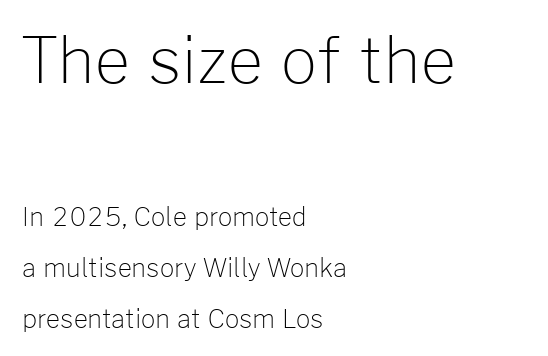
The image shows 63 px light sans-serif type, upright; set left-aligned, loose line spacing (2.05x), normal letter spacing, not underlined; the first (top) block is 2.52x larger; low stroke contrast and a medium x-height.
